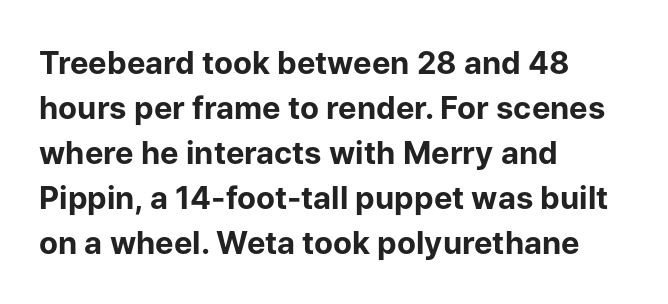
{"serif": "no", "italic": "no", "bold": "yes", "weight": "bold", "width": "normal", "stroke_contrast": "low", "x_height": "medium", "monospaced": "no", "underline": "no", "align": "left", "line_spacing": "normal", "line_spacing_ratio": 1.45, "letter_spacing": "normal", "letter_spacing_em": 0.0, "glyph_px": 31}
